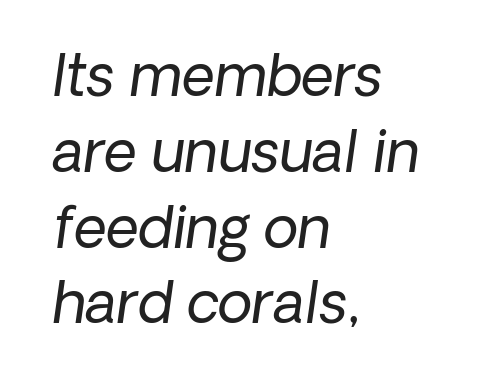
{"serif": "no", "bold": "no", "weight": "regular", "width": "normal", "stroke_contrast": "low", "x_height": "medium", "monospaced": "no", "underline": "no", "align": "left", "line_spacing": "normal", "line_spacing_ratio": 1.33, "letter_spacing": "normal", "letter_spacing_em": 0.0, "glyph_px": 57}
